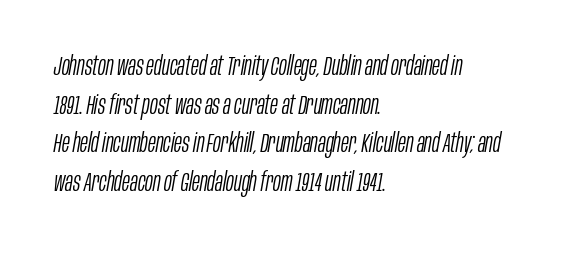
The image shows 26 px text type, italic (leaning right); set left-aligned, normal line spacing (1.49x), normal letter spacing, not underlined.
